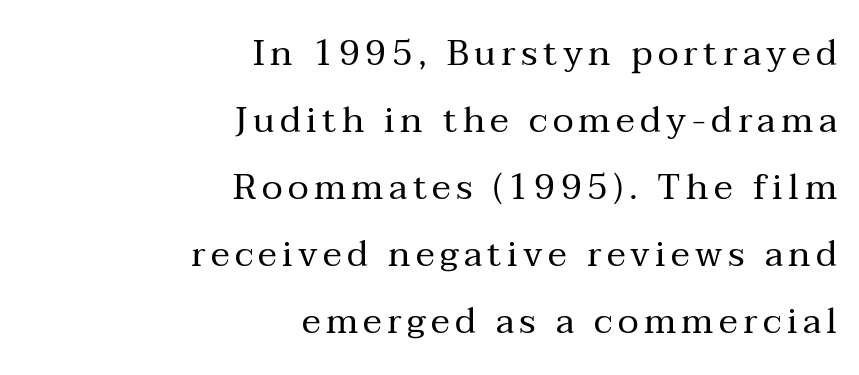
{"serif": "yes", "italic": "no", "bold": "no", "weight": "regular", "width": "normal", "stroke_contrast": "medium", "x_height": "medium", "monospaced": "no", "underline": "no", "align": "right", "line_spacing_ratio": 1.86, "glyph_px": 36}
